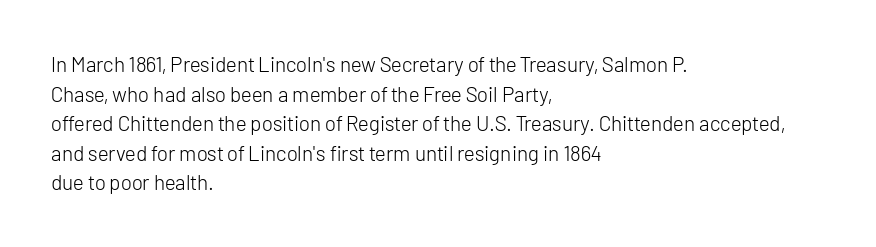
Q: Is the text bold? A: No.
Q: Is the text italic (slanted)? A: No, it is upright.
Q: Is the text underlined? A: No.
Q: How is the paragraph aligned? A: Left-aligned.
Q: Is the spacing between letters normal or unusually wide? A: Normal.
Q: Is the spacing between lines tight, normal or loose? A: Normal.
